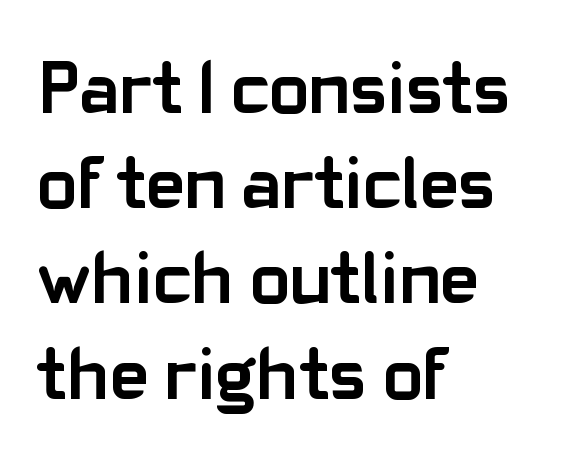
The image shows 75 px semibold sans-serif type, upright; set left-aligned, normal line spacing (1.27x), normal letter spacing, not underlined; low stroke contrast and a medium x-height.
